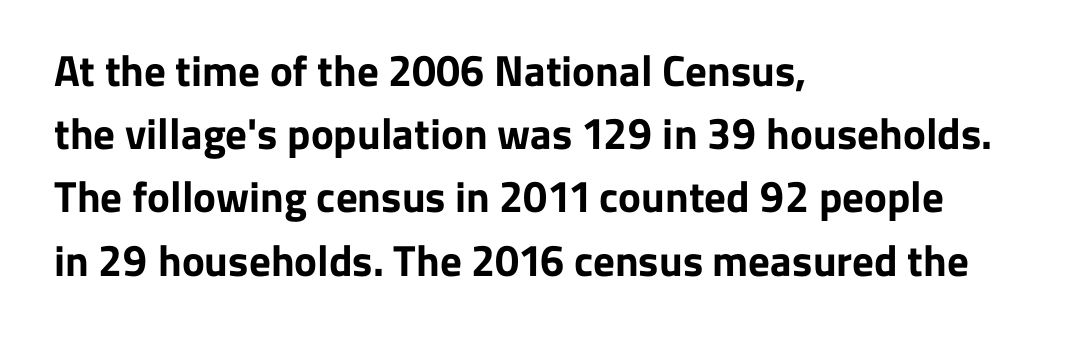
{"serif": "no", "italic": "no", "bold": "yes", "weight": "bold", "width": "normal", "stroke_contrast": "low", "x_height": "medium", "monospaced": "no", "underline": "no", "align": "left", "line_spacing": "normal", "line_spacing_ratio": 1.47, "letter_spacing": "normal", "letter_spacing_em": 0.0, "glyph_px": 43}
